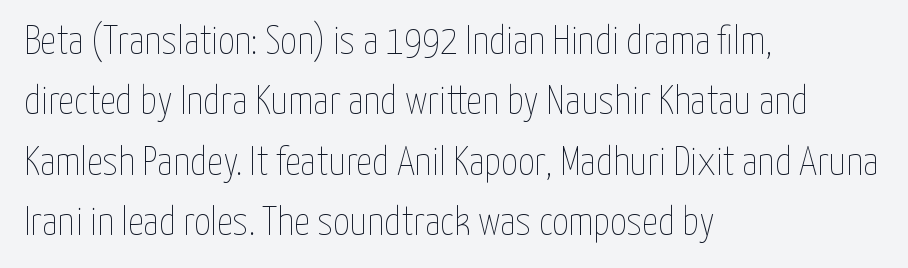
Q: Is the text bold? A: No.
Q: Is the text italic (slanted)? A: No, it is upright.
Q: Is the text underlined? A: No.
Q: How is the paragraph aligned? A: Left-aligned.
Q: Is the spacing between letters normal or unusually wide? A: Normal.
Q: Is the spacing between lines tight, normal or loose? A: Normal.
Q: Width (condensed, normal, or wide)? A: Condensed.
Q: Stroke contrast? A: Low.
Q: x-height? A: Medium.
Q: Monospaced? A: No.
